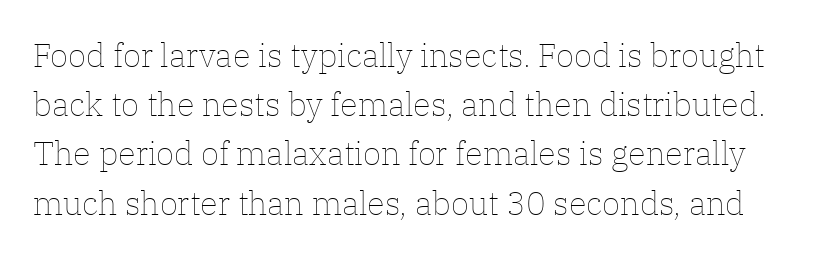
This is not heavy type; no bold has been used. Is there any slant? The stems are plumb. These lines are rendered in a variable-pitch font. These lines sit exactly where default settings would place them.
